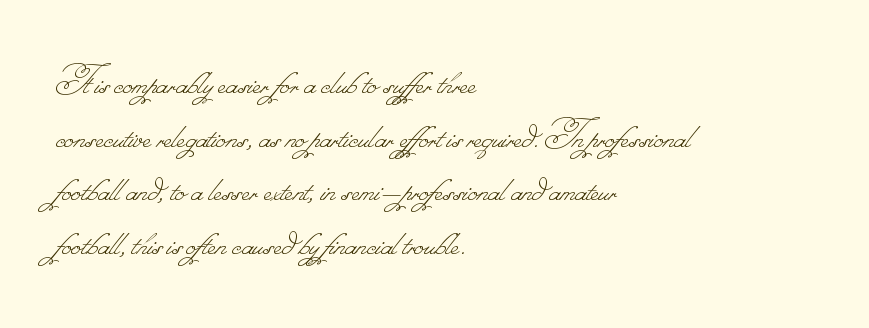
The image shows 44 px thin type; set left-aligned, line spacing 1.22x, normal letter spacing, not underlined; low stroke contrast.
